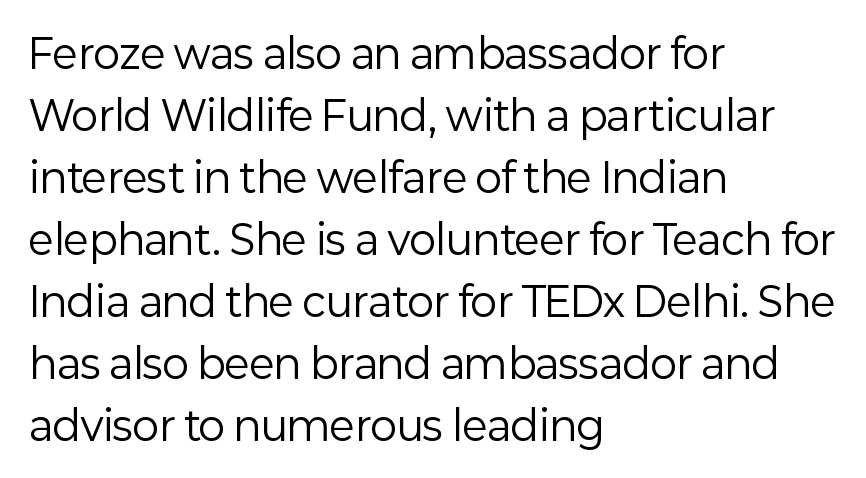
{"serif": "no", "italic": "no", "bold": "no", "weight": "regular", "width": "normal", "stroke_contrast": "low", "x_height": "medium", "monospaced": "no", "underline": "no", "align": "left", "line_spacing": "normal", "line_spacing_ratio": 1.55, "letter_spacing": "normal", "letter_spacing_em": 0.0, "glyph_px": 40}
